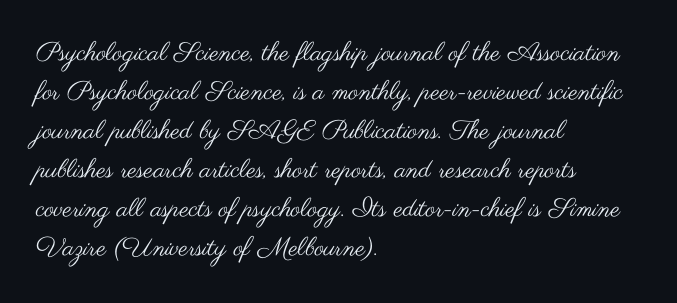
Q: Is the text bold? A: No.
Q: Is the text italic (slanted)? A: Yes.
Q: Is the text underlined? A: No.
Q: How is the paragraph aligned? A: Left-aligned.
Q: Is the spacing between letters normal or unusually wide? A: Normal.
Q: Is the spacing between lines tight, normal or loose? A: Normal.
